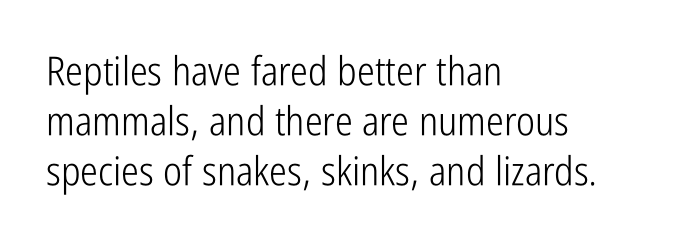
Q: Is the text bold? A: No.
Q: Is the text italic (slanted)? A: No, it is upright.
Q: Is the typeface a serif or a sans-serif typeface? A: Sans-serif.
Q: Is the text underlined? A: No.
Q: How is the paragraph aligned? A: Left-aligned.
Q: Is the spacing between letters normal or unusually wide? A: Normal.
Q: Is the spacing between lines tight, normal or loose? A: Normal.
Q: Width (condensed, normal, or wide)? A: Condensed.
Q: Stroke contrast? A: Low.
Q: x-height? A: Medium.
Q: Monospaced? A: No.
